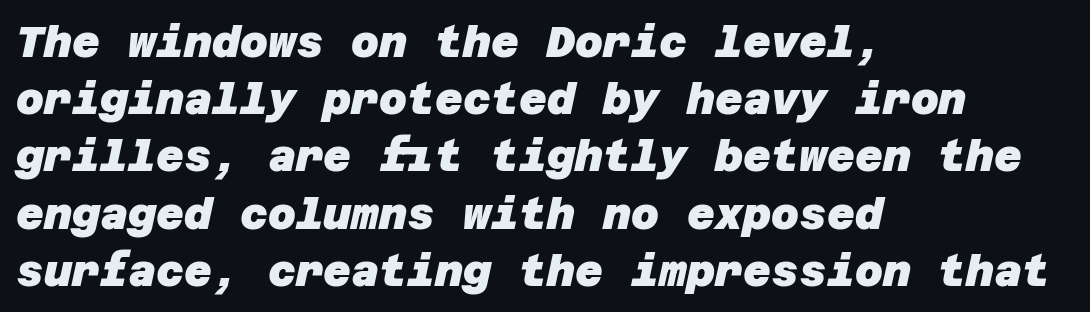
{"serif": "no", "bold": "yes", "weight": "heavy", "width": "normal", "stroke_contrast": "low", "x_height": "large", "underline": "no", "align": "left", "line_spacing": "normal", "line_spacing_ratio": 1.33, "letter_spacing": "normal", "letter_spacing_em": 0.0, "glyph_px": 43}
